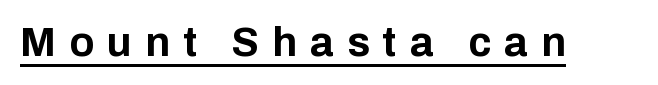
Typesetter's note: full bold, strokes at maximum text heaviness. The rendering inserts visible extra space after every character. You could not count columns in this text — the font is proportionally spaced. In terms of posture, this sample is upright. The rendering uses the underline text-decoration. The typeface chosen for these lines omits serifs.
